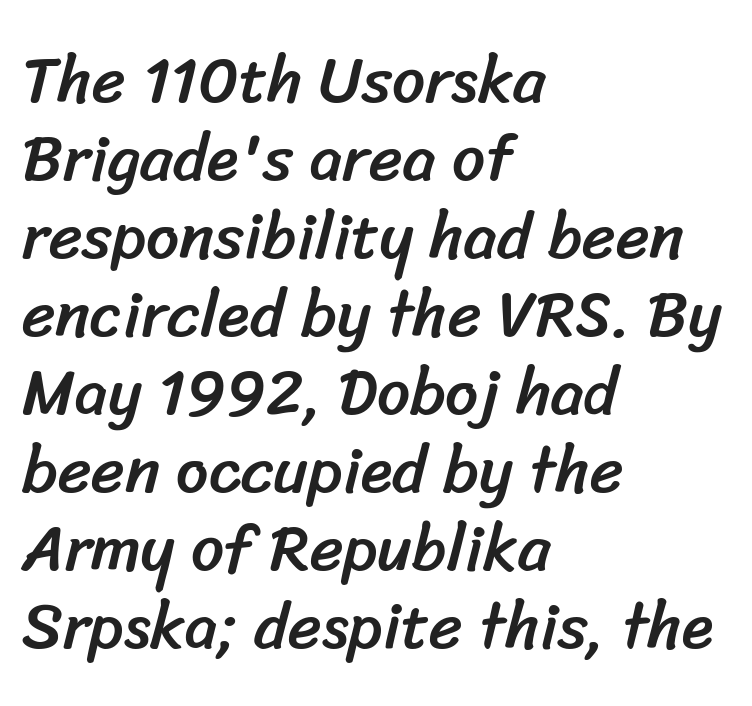
{"serif": "no", "width": "normal", "stroke_contrast": "low", "x_height": "medium", "monospaced": "no", "underline": "no", "align": "left", "line_spacing_ratio": 1.2, "letter_spacing": "normal", "letter_spacing_em": 0.0, "glyph_px": 65}
